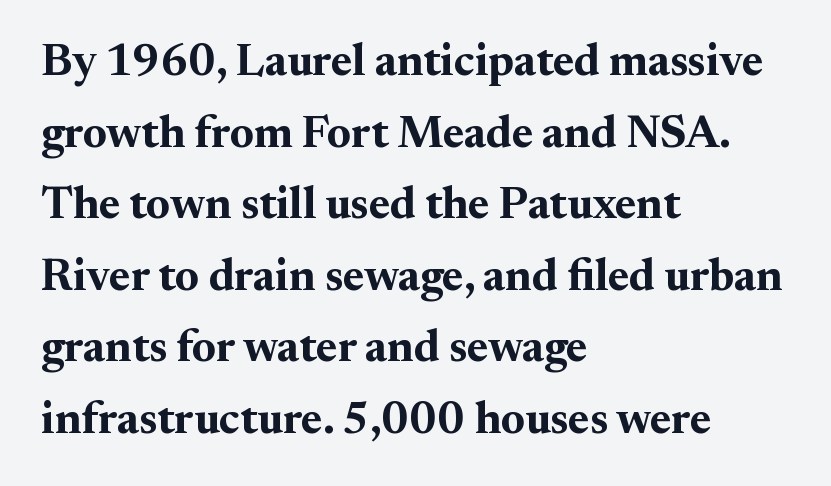
{"serif": "yes", "italic": "no", "bold": "yes", "weight": "bold", "width": "normal", "stroke_contrast": "medium", "x_height": "small", "monospaced": "no", "underline": "no", "align": "left", "line_spacing": "normal", "line_spacing_ratio": 1.59, "letter_spacing": "normal", "letter_spacing_em": 0.0, "glyph_px": 45}
